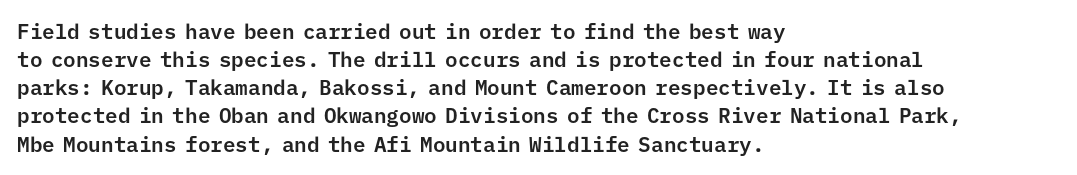
{"italic": "no", "underline": "no", "align": "left", "line_spacing": "normal", "line_spacing_ratio": 1.34, "letter_spacing": "normal", "letter_spacing_em": 0.0, "glyph_px": 21}
